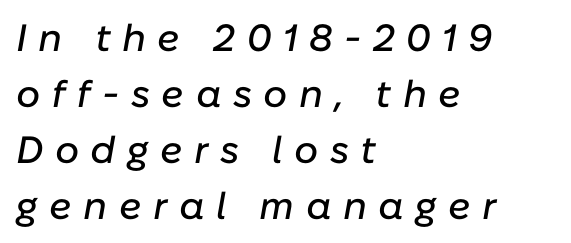
The image shows 38 px text type, italic (leaning right); set left-aligned, normal line spacing (1.47x), unusually wide letter spacing (+0.3 em), not underlined; low stroke contrast and a medium x-height.
